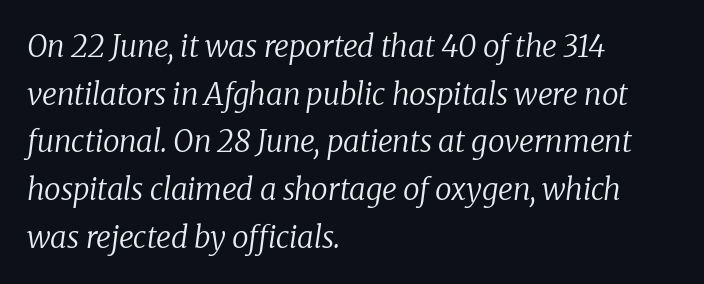
{"serif": "yes", "italic": "yes", "lean": "right", "slant_degrees": 8, "bold": "no", "weight": "regular", "width": "normal", "stroke_contrast": "low", "x_height": "medium", "monospaced": "no", "underline": "no", "align": "left", "line_spacing": "normal", "line_spacing_ratio": 1.59, "letter_spacing": "normal", "letter_spacing_em": 0.0, "glyph_px": 30}
